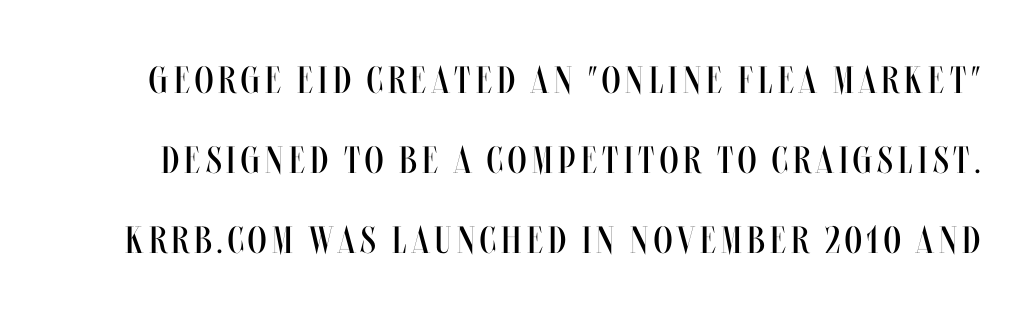
Weight: not bold — regular or lighter. Tall strokes in this sample are plumb rather than angled. Proportional: the letters do not fall into vertical columns. Type without underlining. One glance says open: line gaps are wider than usual.
